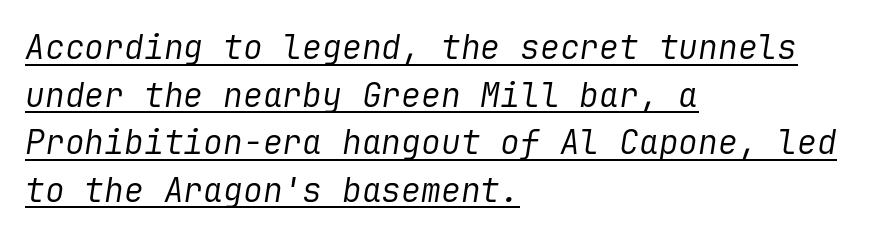
Q: Is the text bold? A: No.
Q: Is the text italic (slanted)? A: Yes, it leans right by about 9 degrees.
Q: Is the text underlined? A: Yes.
Q: How is the paragraph aligned? A: Left-aligned.
Q: Is the spacing between letters normal or unusually wide? A: Normal.
Q: Is the spacing between lines tight, normal or loose? A: Normal.
Q: Width (condensed, normal, or wide)? A: Normal.
Q: Stroke contrast? A: Low.
Q: x-height? A: Medium.
